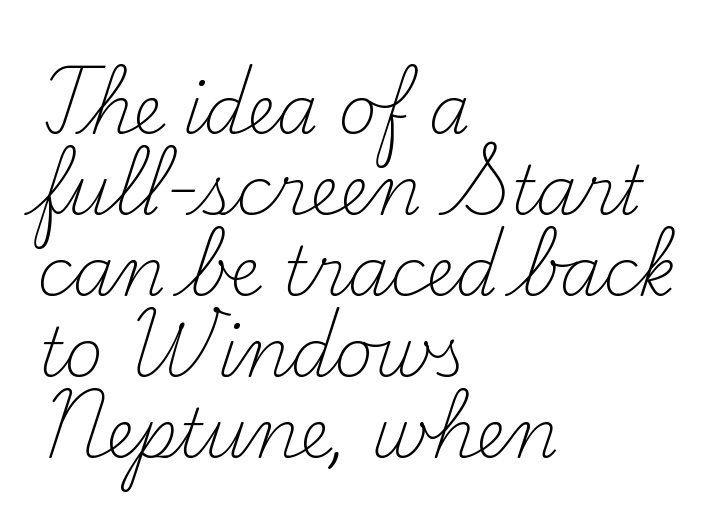
The image shows 67 px light type; set left-aligned, line spacing 1.21x, normal letter spacing, not underlined; medium stroke contrast and a small x-height.
